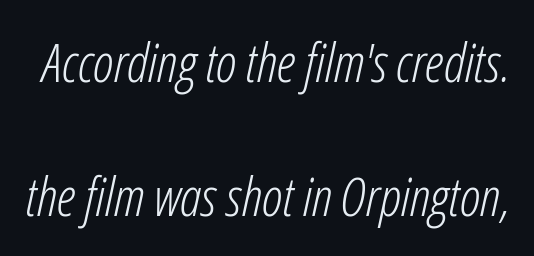
The image shows 54 px light, condensed type, italic (leaning right); set loose line spacing (2.48x), normal letter spacing, not underlined; low stroke contrast and a medium x-height.
